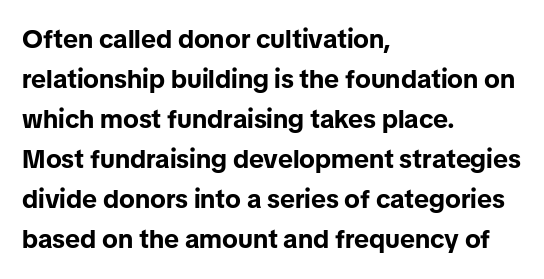
{"italic": "no", "bold": "yes", "underline": "no", "align": "left", "line_spacing": "normal", "line_spacing_ratio": 1.54, "letter_spacing": "normal", "letter_spacing_em": 0.0, "glyph_px": 26}
